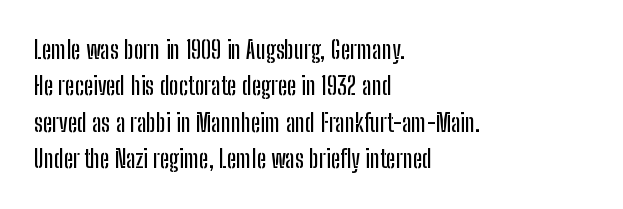
{"italic": "no", "underline": "no", "align": "left", "line_spacing": "normal", "line_spacing_ratio": 1.46, "letter_spacing": "normal", "letter_spacing_em": 0.0, "glyph_px": 25}
